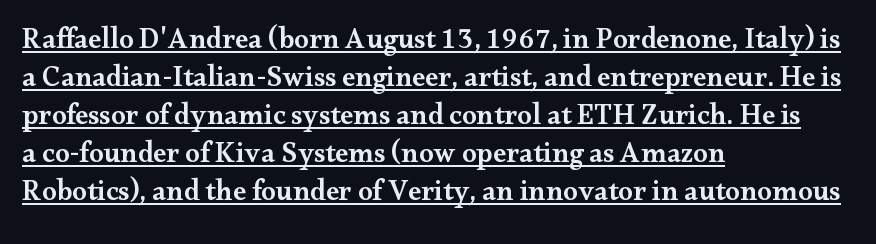
Serif or sans? Serif — the stroke terminals have little feet. In designer terms, the underline attribute is active on this setting. I'd describe the lettering as semibold — firm but not a full bold. Posture: vertical. The paragraph shown leans on its left margin.
